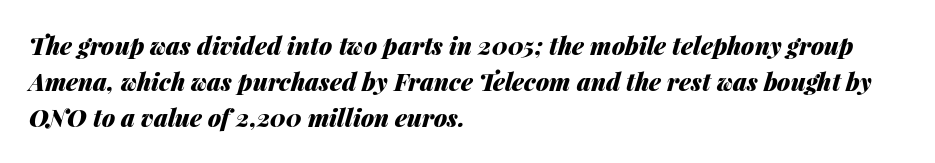
I'd describe the lettering as bold — thick and assertive. These lines were composed using italics. Honestly, the row spacing looks completely unremarkable. This sample uses plain, unmodified letter spacing. Beneath every word, the page is bare. All the whitespace from short lines collects on the right.
